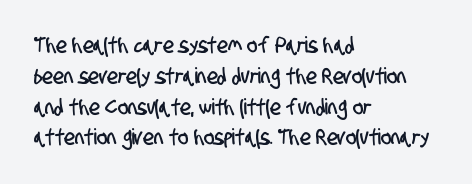
{"underline": "no", "align": "left", "line_spacing": "normal", "line_spacing_ratio": 1.4, "letter_spacing": "normal", "letter_spacing_em": 0.0, "glyph_px": 22}
